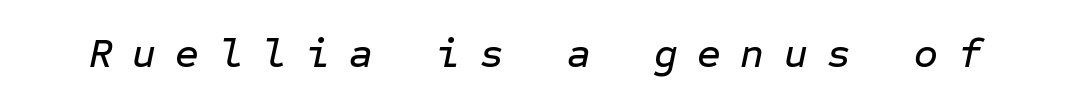
{"italic": "yes", "lean": "right", "slant_degrees": 12, "width": "normal", "stroke_contrast": "low", "x_height": "medium", "monospaced": "yes", "underline": "no", "letter_spacing": "wide", "letter_spacing_em": 0.48, "glyph_px": 41}
